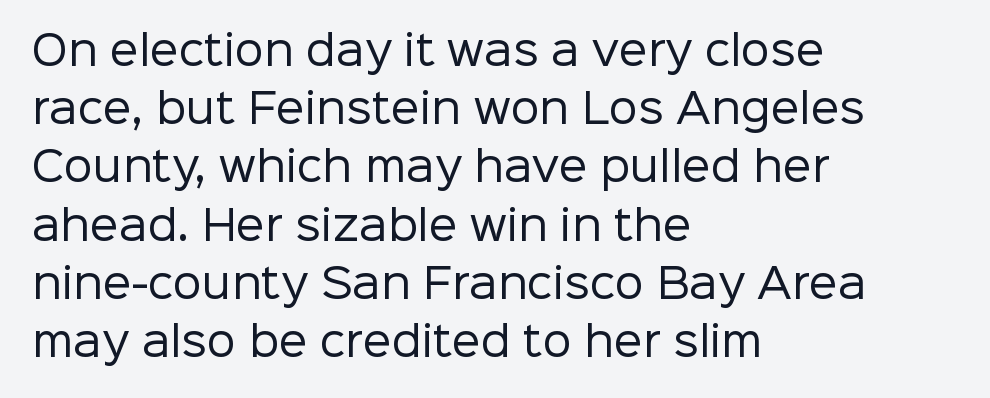
{"serif": "no", "italic": "no", "bold": "no", "weight": "regular", "width": "normal", "stroke_contrast": "low", "x_height": "medium", "monospaced": "no", "underline": "no", "align": "left", "line_spacing": "normal", "line_spacing_ratio": 1.42, "letter_spacing": "normal", "letter_spacing_em": 0.0, "glyph_px": 41}
